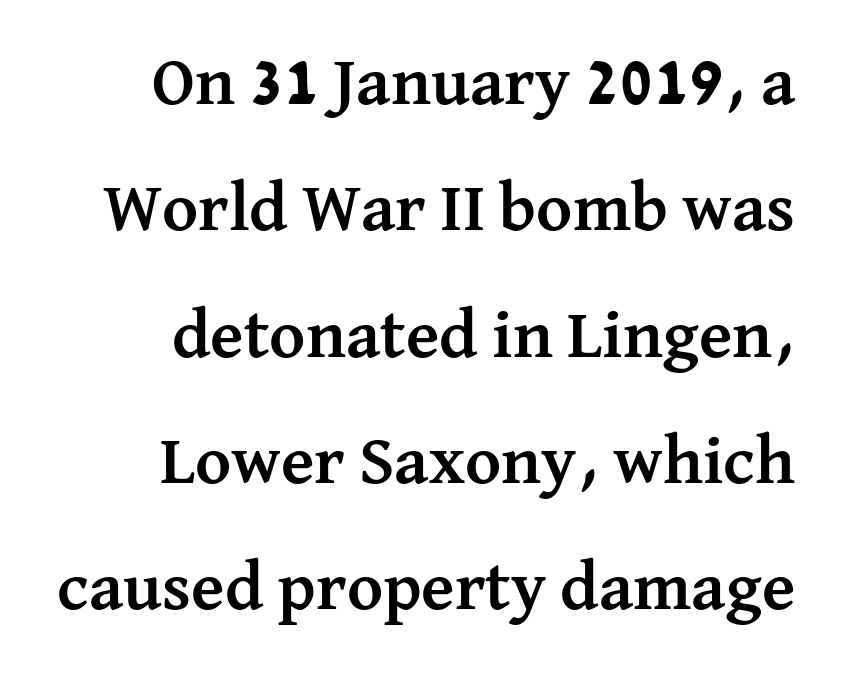
Does extra space separate the letters? No, they use regular spacing. The rendering uses natural spacing where letterforms have individual widths. Quick note: not italic, upright. Check under the words: just untouched page. Weight: bold. This is serif lettering, the kind often seen in printed books.
